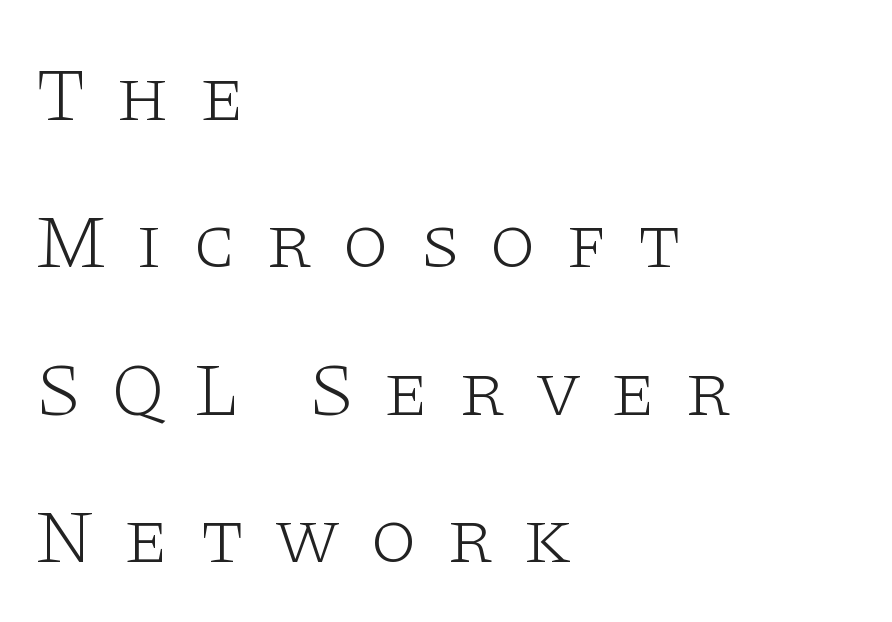
The image shows 76 px light, wide serif type, upright; set left-aligned, loose line spacing (1.94x), unusually wide letter spacing (+0.38 em), not underlined; low stroke contrast and a large x-height.
